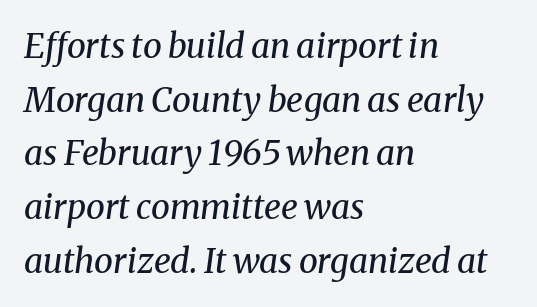
Q: Is the text bold? A: No.
Q: Is the text italic (slanted)? A: Yes, it leans right by about 8 degrees.
Q: Is the typeface a serif or a sans-serif typeface? A: Serif.
Q: Is the text underlined? A: No.
Q: How is the paragraph aligned? A: Left-aligned.
Q: Is the spacing between letters normal or unusually wide? A: Normal.
Q: Is the spacing between lines tight, normal or loose? A: Normal.
Q: Width (condensed, normal, or wide)? A: Normal.
Q: Stroke contrast? A: Medium.
Q: x-height? A: Medium.
Q: Monospaced? A: No.
